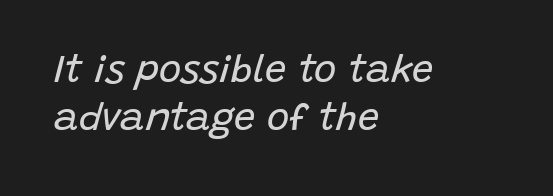
Q: Is the text bold? A: No.
Q: Is the text italic (slanted)? A: Yes, it leans right by about 15 degrees.
Q: Is the text underlined? A: No.
Q: How is the paragraph aligned? A: Left-aligned.
Q: Is the spacing between letters normal or unusually wide? A: Normal.
Q: Is the spacing between lines tight, normal or loose? A: Normal.
Q: Width (condensed, normal, or wide)? A: Normal.
Q: Stroke contrast? A: Low.
Q: x-height? A: Large.
Q: Monospaced? A: No.
